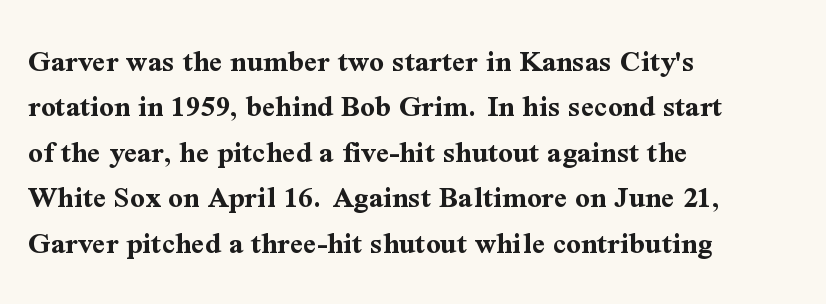
The image shows 32 px bold serif type, upright; set left-aligned, normal line spacing (1.42x), normal letter spacing, not underlined; medium stroke contrast and a medium x-height.
